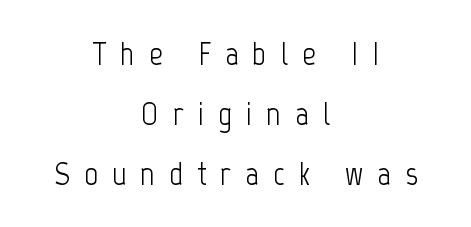
Q: Is the text bold? A: No.
Q: Is the text italic (slanted)? A: No, it is upright.
Q: Is the typeface a serif or a sans-serif typeface? A: Sans-serif.
Q: Is the text underlined? A: No.
Q: How is the paragraph aligned? A: Centered.
Q: Is the spacing between letters normal or unusually wide? A: Unusually wide.
Q: Width (condensed, normal, or wide)? A: Condensed.
Q: Stroke contrast? A: Low.
Q: x-height? A: Medium.
Q: Monospaced? A: No.
